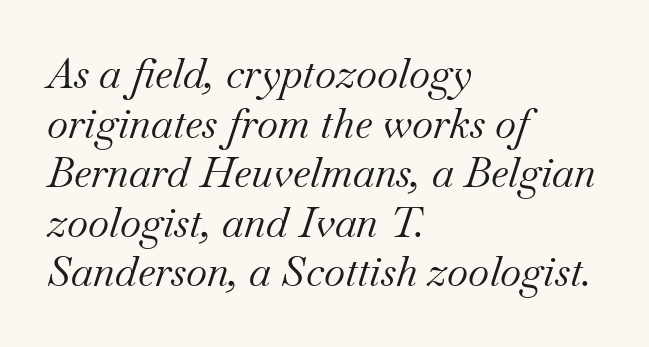
The face used here is proportionally spaced, like ordinary book or web type. The baseline area is clear. The passage shown is typeset with a serif family. All the whitespace from short lines collects on the right.
